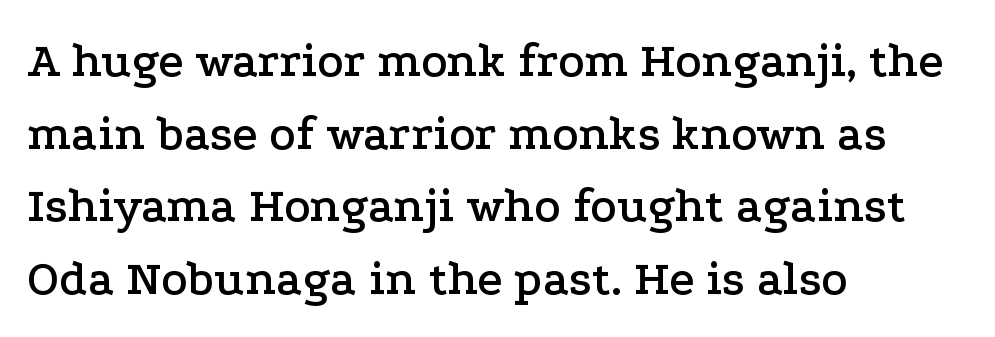
The image shows 49 px wide serif type, upright; set left-aligned, normal line spacing (1.48x), normal letter spacing, not underlined; low stroke contrast and a medium x-height.
